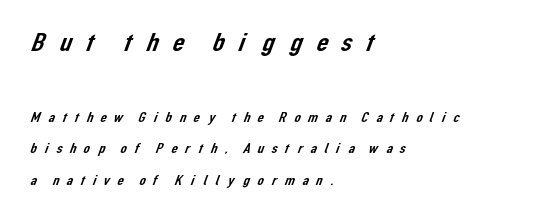
Substantial extra tracking has been applied to these lines. Here the first block reads like a headline and the second like body copy. This block would shrink considerably if given ordinary leading; it's expanded now. The text block is weighted toward the left margin, trailing off unevenly rightward. Descenders hang freely into open space.
